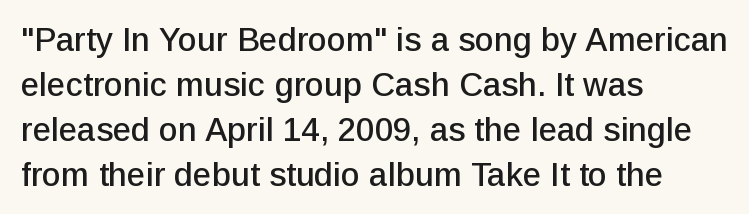
The paragraph shown leans on its left margin. Nope, not italic — everything's standing straight. Each word holds together tightly as a unit, with standard inter-letter gaps. The text was rendered using a sans face with plain stroke endings. The passage shown is typed in a proportional face where columns would drift.
